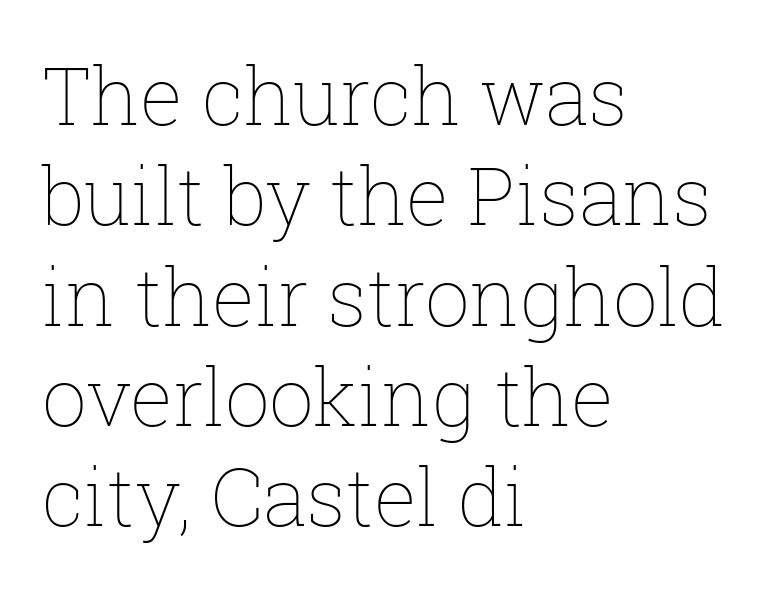
Q: Is the text bold? A: No.
Q: Is the text italic (slanted)? A: No, it is upright.
Q: Is the text underlined? A: No.
Q: How is the paragraph aligned? A: Left-aligned.
Q: Is the spacing between letters normal or unusually wide? A: Normal.
Q: Is the spacing between lines tight, normal or loose? A: Normal.
Q: Width (condensed, normal, or wide)? A: Normal.
Q: Stroke contrast? A: Low.
Q: x-height? A: Medium.
Q: Monospaced? A: No.
